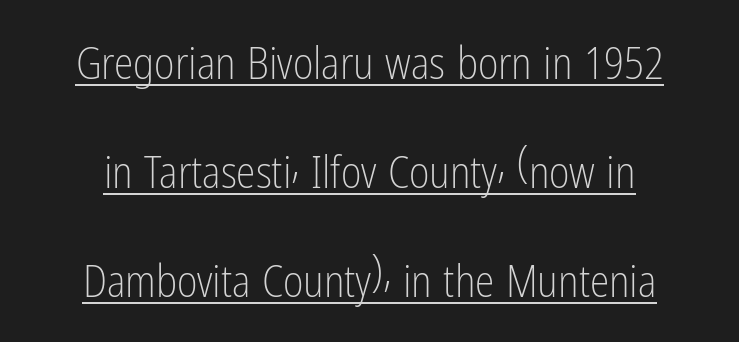
Q: Is the text bold? A: No.
Q: Is the text italic (slanted)? A: No, it is upright.
Q: Is the typeface a serif or a sans-serif typeface? A: Sans-serif.
Q: Is the text underlined? A: Yes.
Q: How is the paragraph aligned? A: Centered.
Q: Is the spacing between letters normal or unusually wide? A: Normal.
Q: Is the spacing between lines tight, normal or loose? A: Loose.
Q: Width (condensed, normal, or wide)? A: Condensed.
Q: Stroke contrast? A: Low.
Q: x-height? A: Medium.
Q: Monospaced? A: No.
